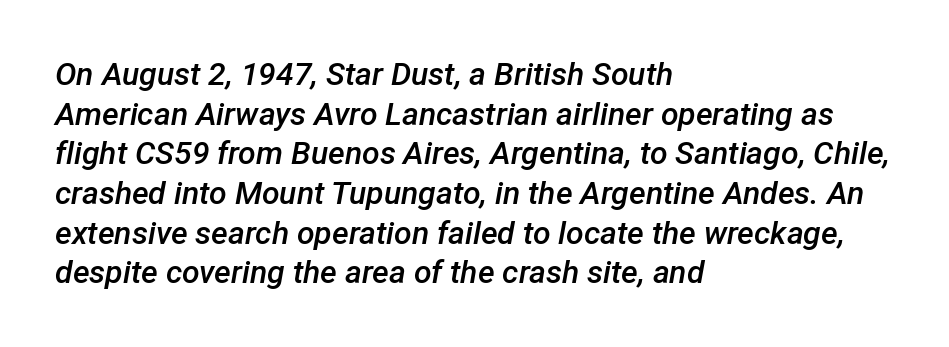
The passage shown is typed in a proportional face where columns would drift. Has an underline been added? It has not. Every row of glyphs begins at an identical x-position on the left. Strokes here are thickened, but only to semibold level.
